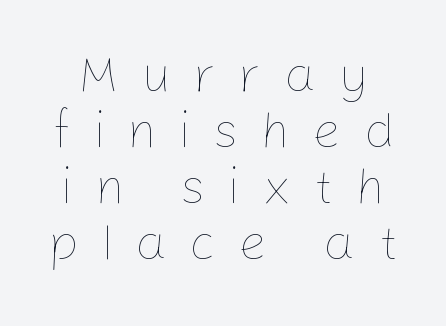
Q: Is the text bold? A: No.
Q: Is the text italic (slanted)? A: No, it is upright.
Q: Is the text underlined? A: No.
Q: Is the spacing between letters normal or unusually wide? A: Unusually wide.
Q: Is the spacing between lines tight, normal or loose? A: Tight.
Q: Width (condensed, normal, or wide)? A: Normal.
Q: Stroke contrast? A: Low.
Q: x-height? A: Medium.
Q: Monospaced? A: No.
